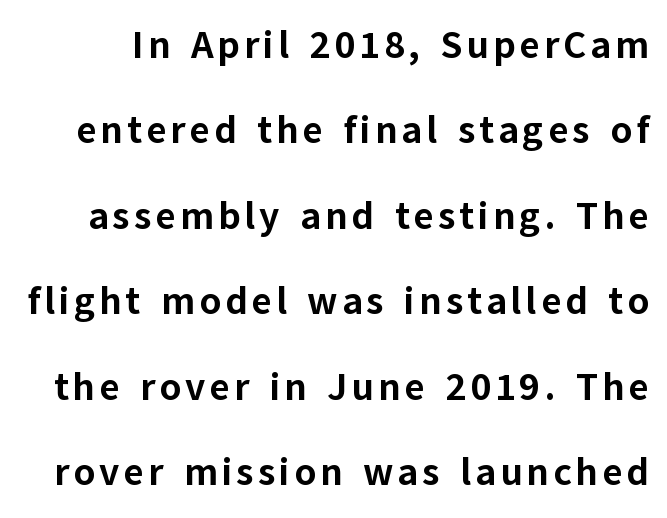
The image shows 39 px bold sans-serif type, upright; set loose line spacing (2.19x), not underlined; low stroke contrast and a medium x-height.
